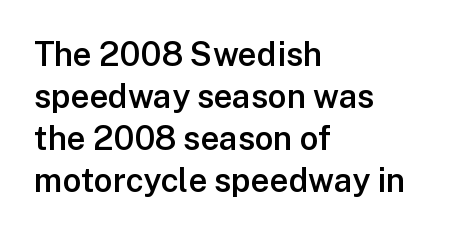
{"serif": "no", "italic": "no", "bold": "semi", "weight": "semibold", "width": "normal", "stroke_contrast": "low", "x_height": "medium", "monospaced": "no", "underline": "no", "align": "left", "line_spacing": "normal", "line_spacing_ratio": 1.27, "letter_spacing": "normal", "letter_spacing_em": 0.0, "glyph_px": 33}
